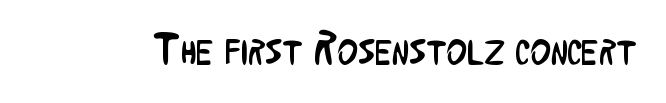
The image shows 44 px regular-weight, condensed sans-serif type, upright; set normal letter spacing, not underlined; low stroke contrast and a medium x-height.
